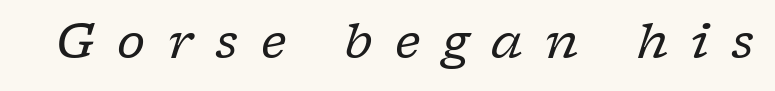
The image shows 48 px regular-weight serif type, italic (leaning right); set unusually wide letter spacing (+0.47 em), not underlined; low stroke contrast and a medium x-height.
